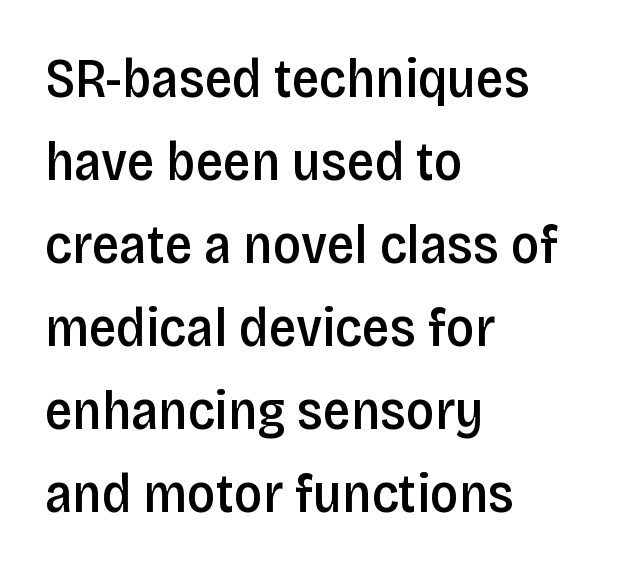
Q: Is the text bold? A: Semi-bold.
Q: Is the text italic (slanted)? A: No, it is upright.
Q: Is the typeface a serif or a sans-serif typeface? A: Sans-serif.
Q: Is the text underlined? A: No.
Q: How is the paragraph aligned? A: Left-aligned.
Q: Is the spacing between letters normal or unusually wide? A: Normal.
Q: Is the spacing between lines tight, normal or loose? A: Normal.
Q: Width (condensed, normal, or wide)? A: Condensed.
Q: Stroke contrast? A: Low.
Q: x-height? A: Large.
Q: Monospaced? A: No.
